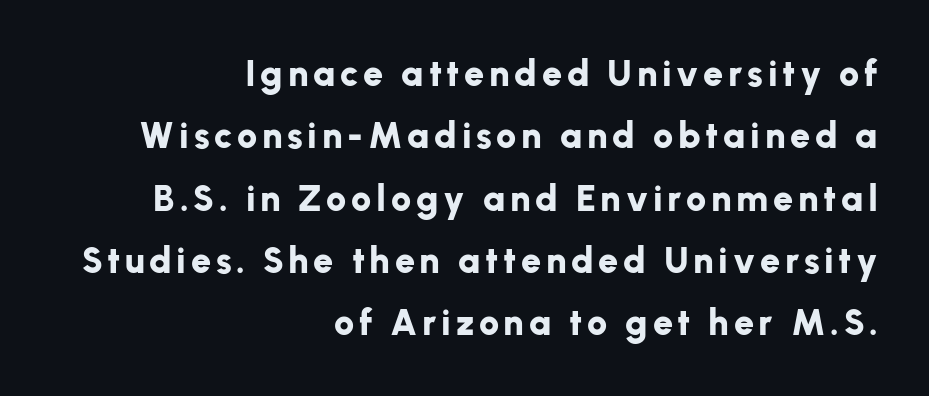
{"serif": "no", "italic": "no", "bold": "yes", "weight": "bold", "width": "normal", "stroke_contrast": "low", "x_height": "medium", "monospaced": "no", "underline": "no", "align": "right", "line_spacing_ratio": 1.73, "glyph_px": 36}
